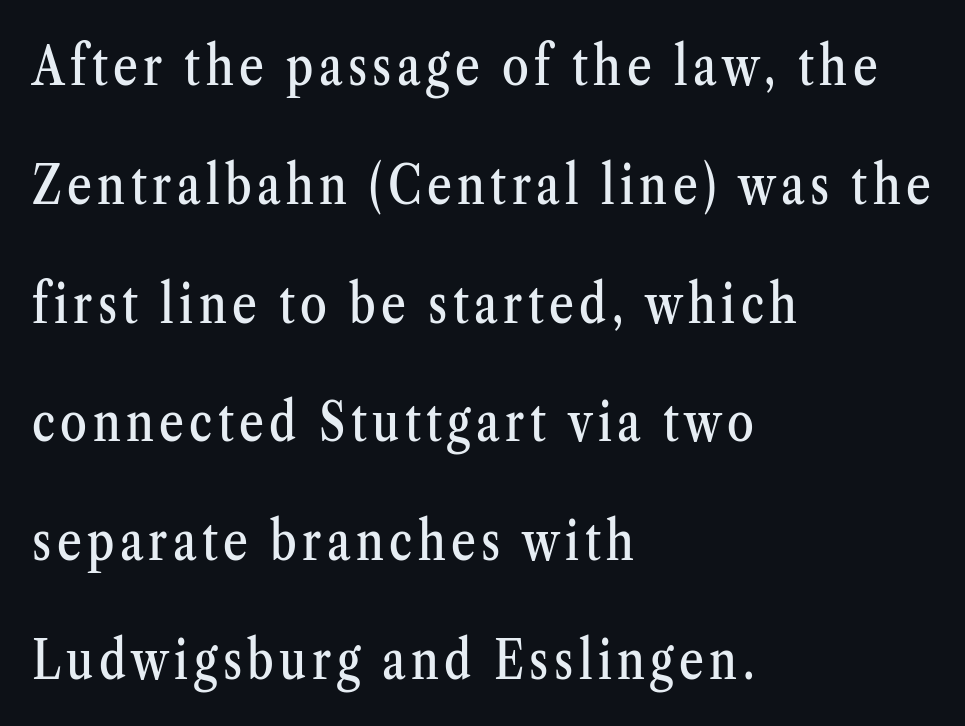
Regarding serifs, this sample has them. If you measured baseline to baseline, you'd find a long distance. A clean baseline with only descenders dipping below it. Does the lettering tilt? It doesn't — this is upright. The typesetter chose a ragged-right arrangement here. Spacing verdict: proportional, widths tailored to each character.
